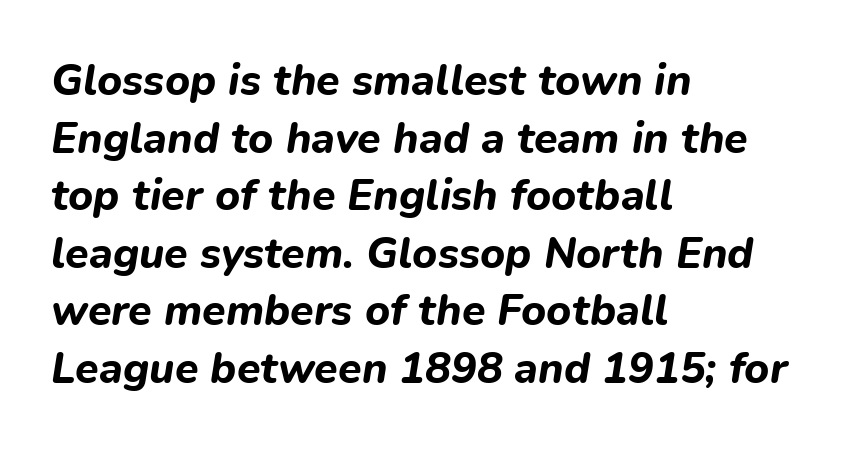
In terms of letterspacing, this is plain default setting. Spacing verdict: proportional, widths tailored to each character. A clean baseline with only descenders dipping below it. The vertical gap from one line to the next is medium.
